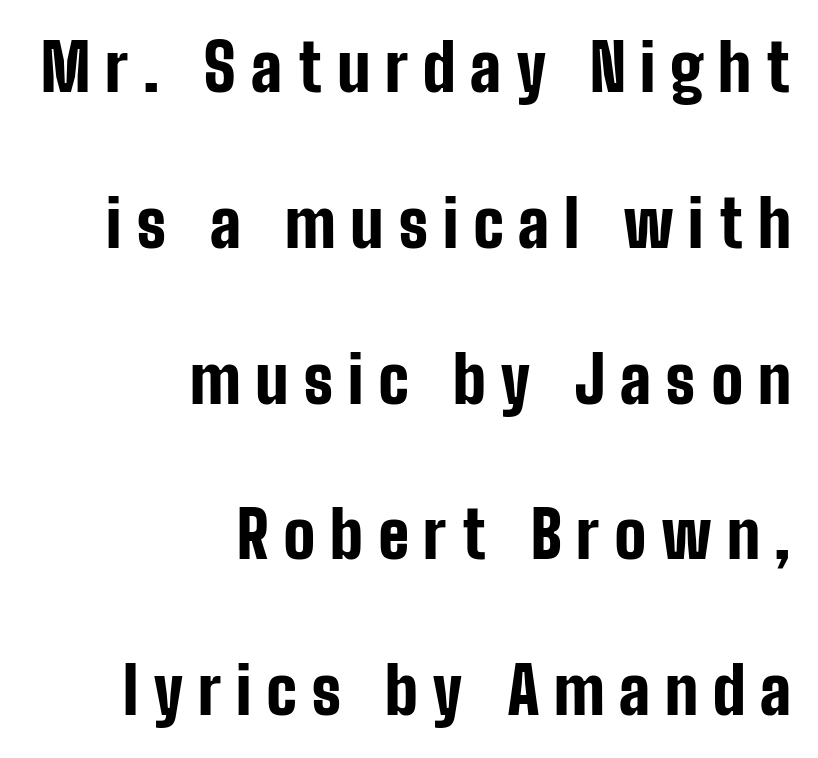
{"serif": "no", "italic": "no", "bold": "yes", "weight": "bold", "width": "condensed", "stroke_contrast": "low", "x_height": "medium", "monospaced": "no", "underline": "no", "align": "right", "line_spacing": "loose", "line_spacing_ratio": 2.36, "letter_spacing": "wide", "letter_spacing_em": 0.22, "glyph_px": 66}
